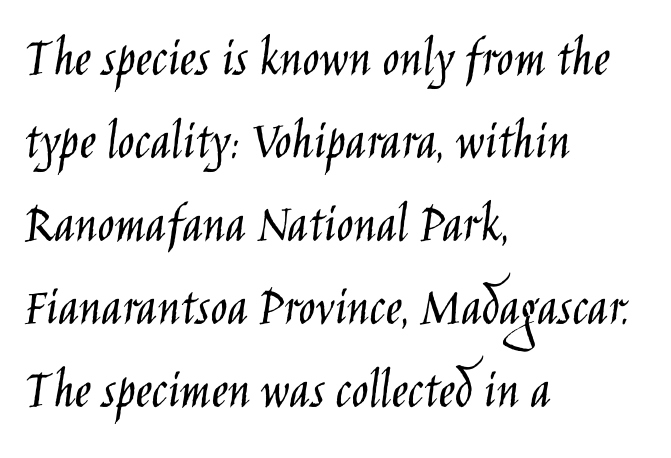
The image shows 56 px light, condensed sans-serif type; set left-aligned, normal line spacing (1.48x), normal letter spacing, not underlined; low stroke contrast and a large x-height.
